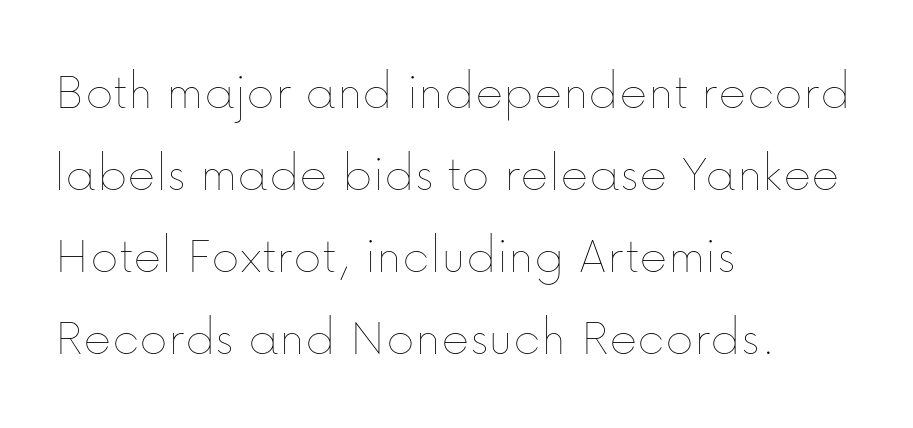
Q: Is the text bold? A: No.
Q: Is the text italic (slanted)? A: No, it is upright.
Q: Is the text underlined? A: No.
Q: How is the paragraph aligned? A: Left-aligned.
Q: Is the spacing between letters normal or unusually wide? A: Normal.
Q: Is the spacing between lines tight, normal or loose? A: Normal.
Q: Width (condensed, normal, or wide)? A: Normal.
Q: Stroke contrast? A: Low.
Q: x-height? A: Medium.
Q: Monospaced? A: No.
